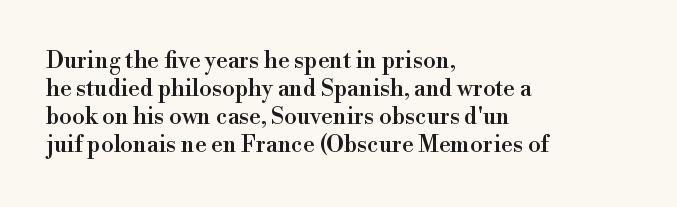
Q: Is the text italic (slanted)? A: No, it is upright.
Q: Is the text underlined? A: No.
Q: How is the paragraph aligned? A: Left-aligned.
Q: Is the spacing between letters normal or unusually wide? A: Normal.
